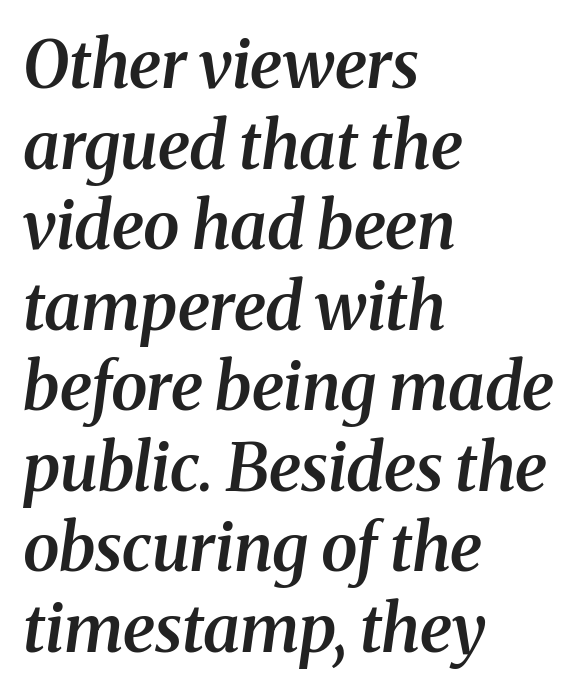
{"serif": "yes", "italic": "yes", "lean": "right", "slant_degrees": 8, "bold": "semi", "weight": "semibold", "width": "normal", "stroke_contrast": "medium", "x_height": "medium", "monospaced": "no", "underline": "no", "align": "left", "line_spacing_ratio": 1.22, "letter_spacing": "normal", "letter_spacing_em": 0.0, "glyph_px": 66}
